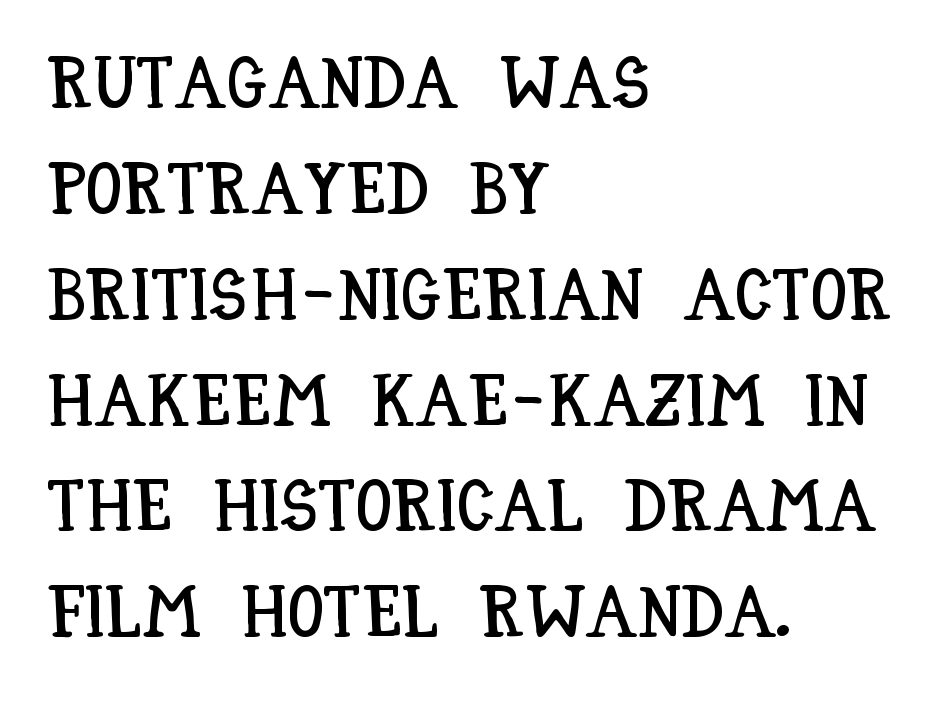
Q: Is the text italic (slanted)? A: No, it is upright.
Q: Is the text underlined? A: No.
Q: How is the paragraph aligned? A: Left-aligned.
Q: Is the spacing between letters normal or unusually wide? A: Normal.
Q: Is the spacing between lines tight, normal or loose? A: Normal.
Q: Width (condensed, normal, or wide)? A: Condensed.
Q: Stroke contrast? A: Low.
Q: x-height? A: Large.
Q: Monospaced? A: No.
